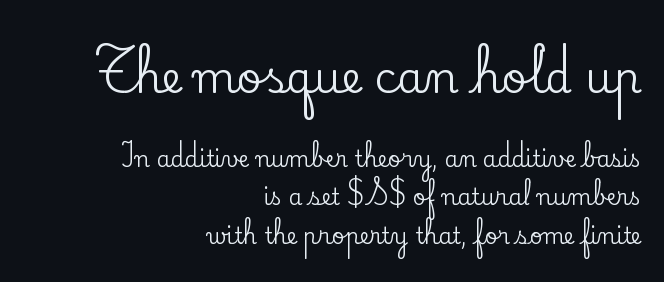
The image shows 43 px serif type, upright; set right-aligned, line spacing 1.74x, normal letter spacing, not underlined; the first (top) block is 1.95x larger; low stroke contrast and a small x-height.
